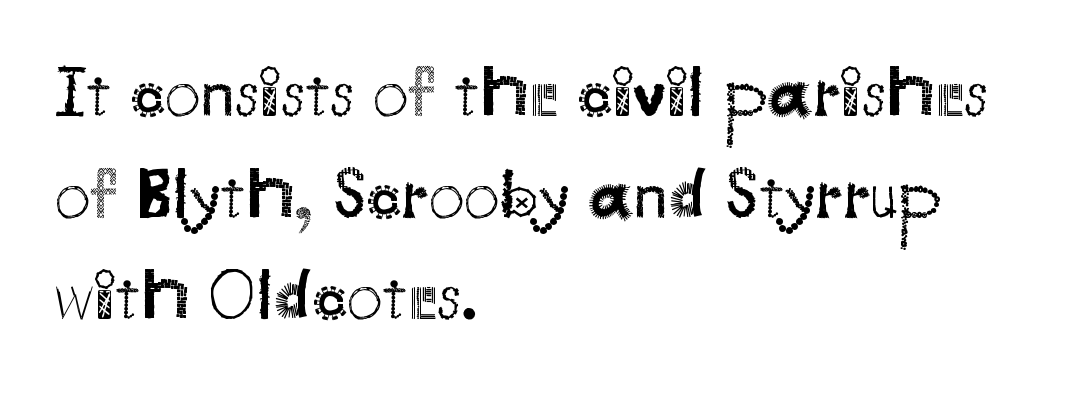
{"serif": "no", "italic": "no", "bold": "no", "weight": "regular", "width": "normal", "stroke_contrast": "medium", "x_height": "small", "monospaced": "no", "underline": "no", "align": "left", "line_spacing": "normal", "line_spacing_ratio": 1.43, "letter_spacing": "normal", "letter_spacing_em": 0.0, "glyph_px": 71}
